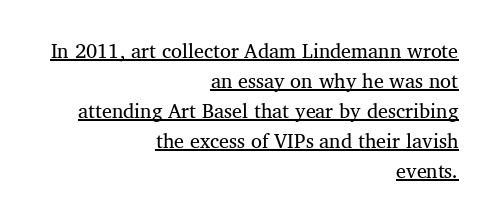
The image shows 20 px text type, upright; set right-aligned, normal line spacing (1.5x), normal letter spacing, underlined.
